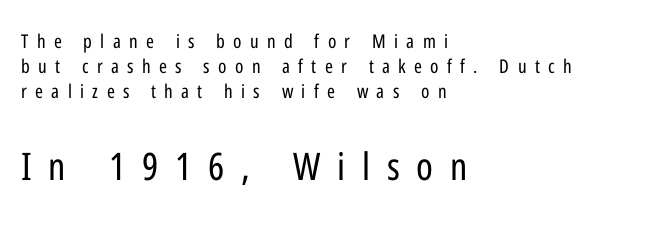
{"serif": "no", "italic": "no", "bold": "no", "weight": "regular", "width": "condensed", "stroke_contrast": "low", "x_height": "medium", "monospaced": "no", "underline": "no", "align": "left", "line_spacing": "normal", "line_spacing_ratio": 1.32, "letter_spacing": "wide", "letter_spacing_em": 0.44, "larger_block": "second", "size_ratio": 2.0, "glyph_px": 38}
